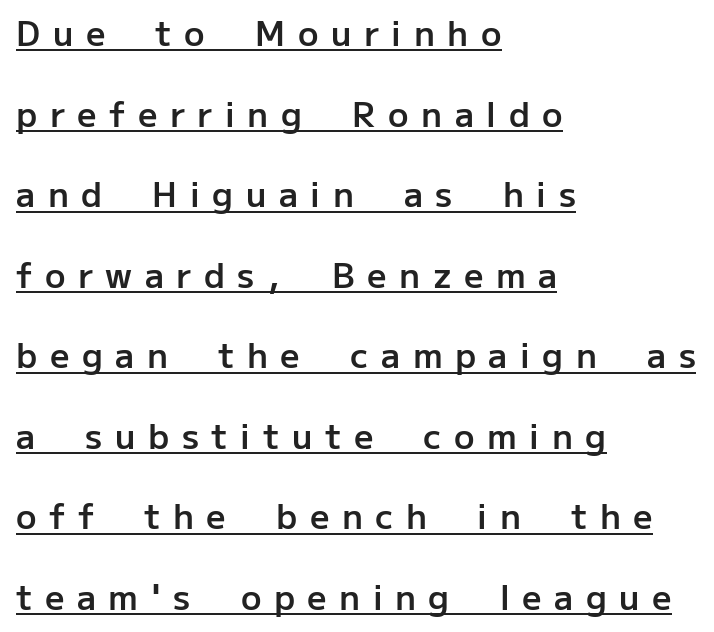
Q: Is the text bold? A: Semi-bold.
Q: Is the text italic (slanted)? A: No, it is upright.
Q: Is the typeface a serif or a sans-serif typeface? A: Sans-serif.
Q: Is the text underlined? A: Yes.
Q: How is the paragraph aligned? A: Left-aligned.
Q: Is the spacing between letters normal or unusually wide? A: Unusually wide.
Q: Is the spacing between lines tight, normal or loose? A: Loose.
Q: Width (condensed, normal, or wide)? A: Normal.
Q: Stroke contrast? A: Low.
Q: x-height? A: Medium.
Q: Monospaced? A: No.
